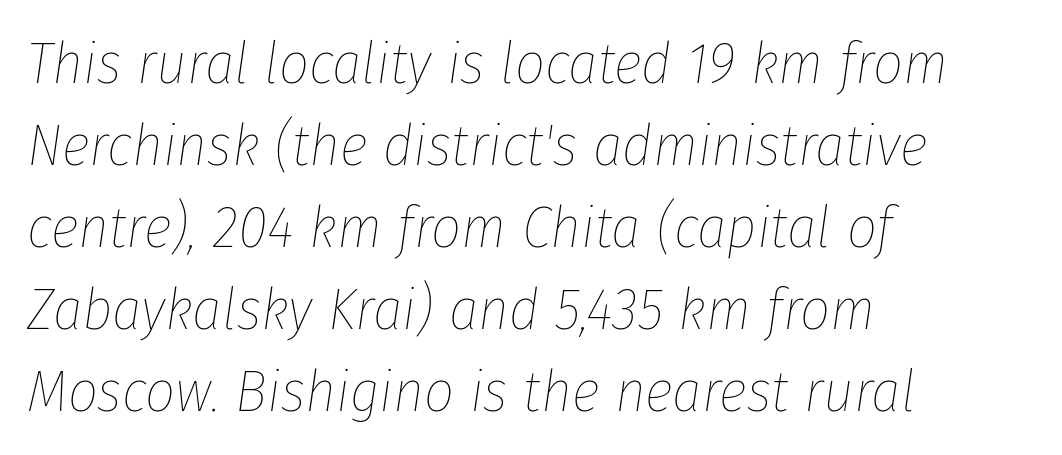
Slanted lettering throughout. In terms of letterspacing, this is plain default setting. These lines sit exactly where default settings would place them. Character widths vary here, with narrow letters taking less room than wide ones. Nobody drew a line under any word here. Notice how the passage keeps a crisp vertical edge on the left only.
